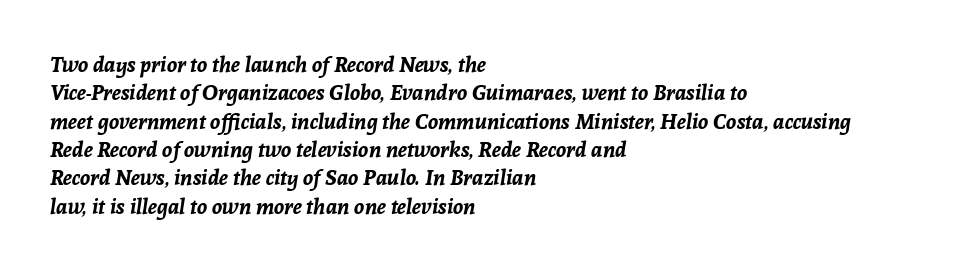
{"italic": "yes", "lean": "right", "slant_degrees": 8, "bold": "yes", "underline": "no", "align": "left", "line_spacing": "normal", "line_spacing_ratio": 1.35, "letter_spacing": "normal", "letter_spacing_em": 0.0, "glyph_px": 21}
